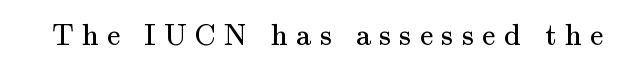
{"serif": "yes", "italic": "no", "bold": "no", "weight": "regular", "width": "normal", "stroke_contrast": "medium", "x_height": "small", "monospaced": "no", "underline": "no", "letter_spacing": "wide", "letter_spacing_em": 0.28, "glyph_px": 30}
